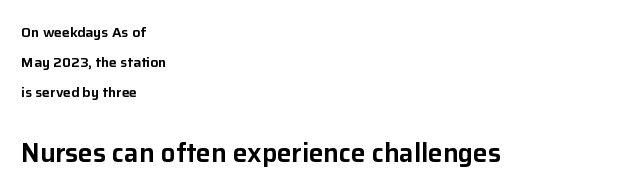
These two chunks differ in scale, with the bottom chunk taking the larger measure. Check the space under the baseline: it is left empty. A student would call this left alignment; a typographer would say flush left, rag right. You could call the tracking neutral — neither tight nor loose. Whoever set this chose breathing room over compactness in the vertical rhythm. You can tell it's not italic because the verticals are truly vertical.
